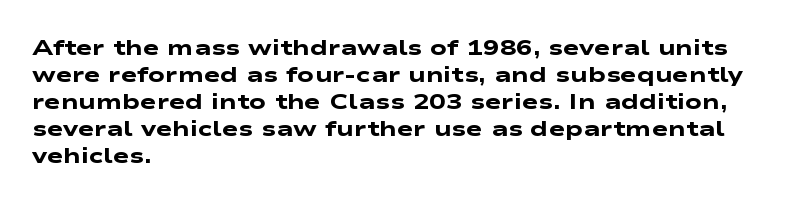
The glyphs are unaccompanied by any horizontal stroke below them. These lines stack with their left ends in a neat column. Here the glyphs are tracked normally, forming tight word shapes. In terms of weight, the rendering is a true, heavy bold.
